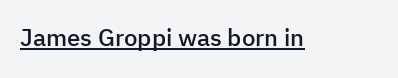
Q: Is the text bold? A: Semi-bold.
Q: Is the text italic (slanted)? A: No, it is upright.
Q: Is the text underlined? A: Yes.
Q: Is the spacing between letters normal or unusually wide? A: Normal.
